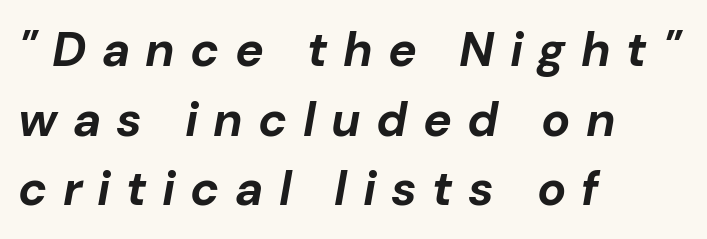
Q: Is the text bold? A: Yes.
Q: Is the text italic (slanted)? A: Yes, it leans right by about 10 degrees.
Q: Is the text underlined? A: No.
Q: How is the paragraph aligned? A: Left-aligned.
Q: Is the spacing between letters normal or unusually wide? A: Unusually wide.
Q: Is the spacing between lines tight, normal or loose? A: Normal.
Q: Width (condensed, normal, or wide)? A: Normal.
Q: Stroke contrast? A: Low.
Q: x-height? A: Medium.
Q: Monospaced? A: No.
